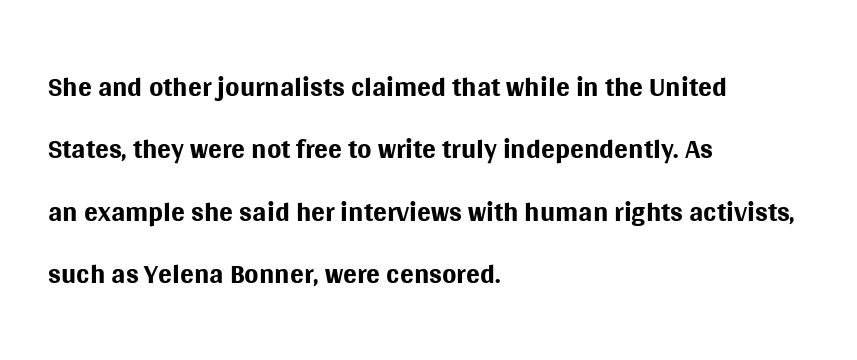
Q: Is the text bold? A: No.
Q: Is the text italic (slanted)? A: No, it is upright.
Q: Is the typeface a serif or a sans-serif typeface? A: Sans-serif.
Q: Is the text underlined? A: No.
Q: How is the paragraph aligned? A: Left-aligned.
Q: Is the spacing between letters normal or unusually wide? A: Normal.
Q: Is the spacing between lines tight, normal or loose? A: Normal.
Q: Width (condensed, normal, or wide)? A: Normal.
Q: Stroke contrast? A: Medium.
Q: x-height? A: Large.
Q: Monospaced? A: No.
